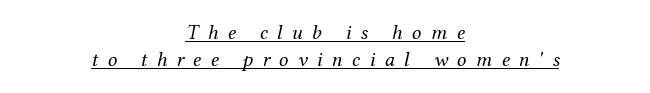
{"italic": "yes", "lean": "right", "slant_degrees": 12, "bold": "no", "underline": "yes", "align": "center", "line_spacing": "normal", "line_spacing_ratio": 1.3, "letter_spacing": "wide", "letter_spacing_em": 0.44, "glyph_px": 21}
